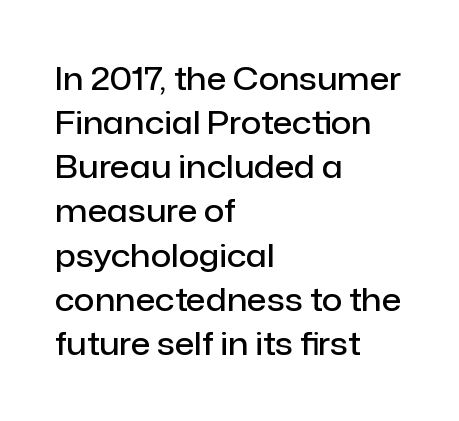
Q: Is the text bold? A: Semi-bold.
Q: Is the text italic (slanted)? A: No, it is upright.
Q: Is the typeface a serif or a sans-serif typeface? A: Sans-serif.
Q: Is the text underlined? A: No.
Q: How is the paragraph aligned? A: Left-aligned.
Q: Is the spacing between letters normal or unusually wide? A: Normal.
Q: Is the spacing between lines tight, normal or loose? A: Normal.
Q: Width (condensed, normal, or wide)? A: Normal.
Q: Stroke contrast? A: Low.
Q: x-height? A: Medium.
Q: Monospaced? A: No.
